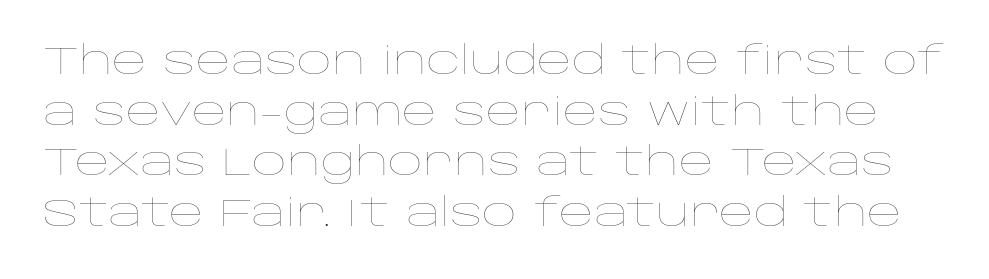
{"italic": "no", "bold": "no", "weight": "thin", "width": "wide", "stroke_contrast": "low", "x_height": "large", "monospaced": "no", "underline": "no", "line_spacing": "normal", "line_spacing_ratio": 1.33, "letter_spacing": "normal", "letter_spacing_em": 0.0, "glyph_px": 38}
